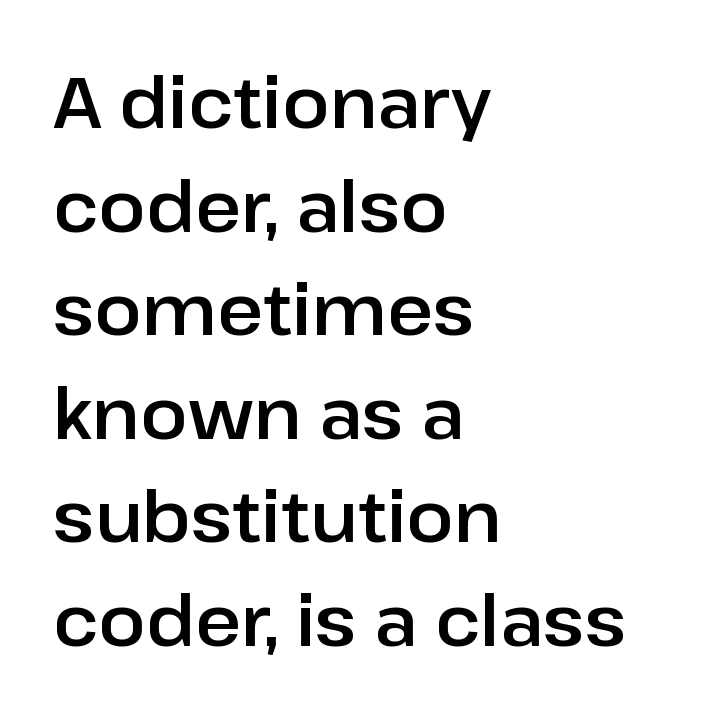
The image shows 70 px sans-serif type, upright; set left-aligned, normal line spacing (1.48x), normal letter spacing, not underlined; low stroke contrast and a medium x-height.
